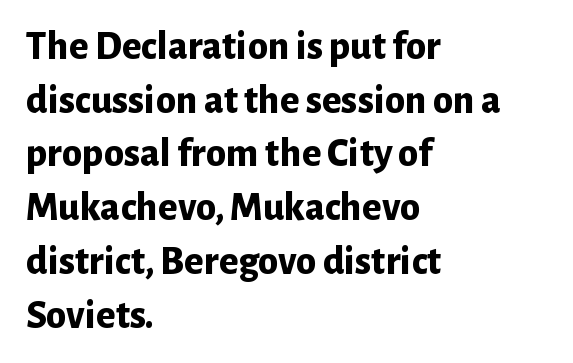
The string is rendered with underlining switched off. The font is running at its bold setting. Vertical strokes here are truly vertical. Normally led — the rows are evenly, conventionally spaced.
